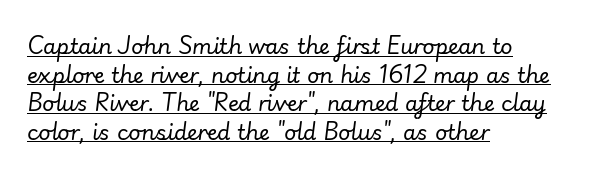
The weight tops out at a normal text grade. Quick note: interline space is typical. The specimen includes a rule beneath the text block's lines. These lines were composed using italics.
